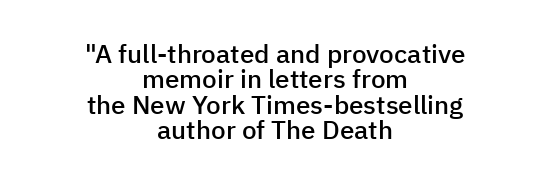
Q: Is the text bold? A: Semi-bold.
Q: Is the text italic (slanted)? A: No, it is upright.
Q: Is the text underlined? A: No.
Q: How is the paragraph aligned? A: Centered.
Q: Is the spacing between letters normal or unusually wide? A: Normal.
Q: Is the spacing between lines tight, normal or loose? A: Tight.
